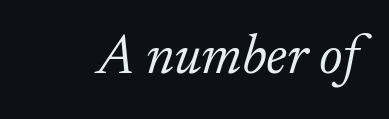
Looks like regular typesetting: each glyph gets only the width it needs. Italic: yes, the glyphs are oblique. Honestly, the letter spacing is just normal — you wouldn't notice it. Serif or sans? Serif — the stroke terminals have little feet. Is the stroke heavy? The answer is a plain regular-or-lighter. Check the space under the baseline: it is left empty.
